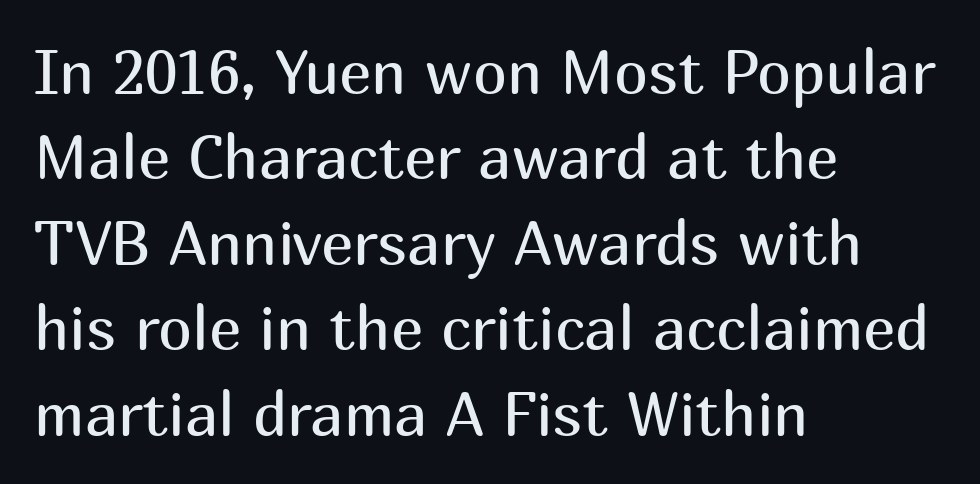
{"serif": "no", "italic": "no", "bold": "no", "weight": "regular", "width": "normal", "stroke_contrast": "medium", "x_height": "medium", "monospaced": "no", "underline": "no", "align": "left", "line_spacing": "normal", "line_spacing_ratio": 1.4, "letter_spacing": "normal", "letter_spacing_em": 0.0, "glyph_px": 61}
